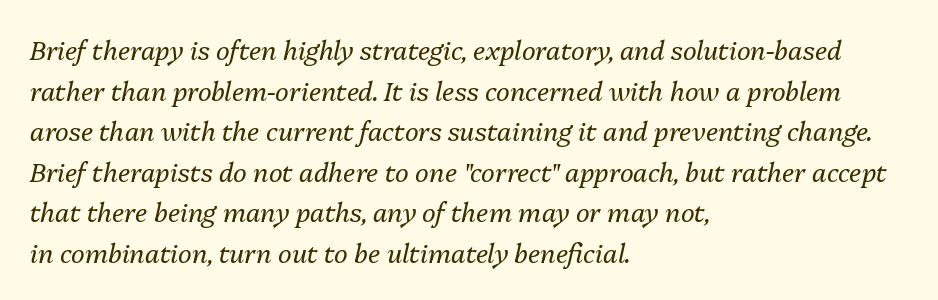
{"italic": "yes", "lean": "right", "slant_degrees": 13, "bold": "no", "underline": "no", "align": "left", "line_spacing": "normal", "line_spacing_ratio": 1.56, "letter_spacing": "normal", "letter_spacing_em": 0.0, "glyph_px": 26}
